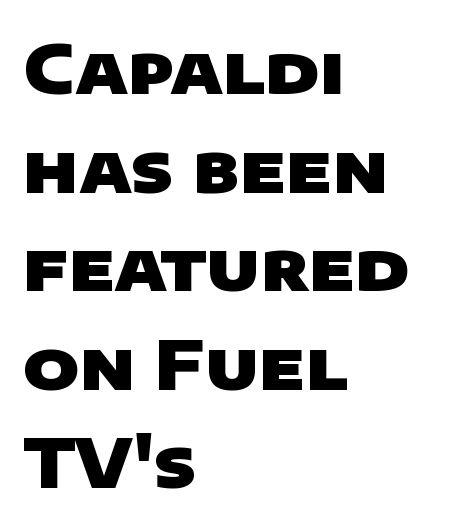
{"serif": "no", "bold": "yes", "weight": "heavy", "width": "wide", "stroke_contrast": "low", "x_height": "large", "monospaced": "no", "underline": "no", "align": "left", "line_spacing": "normal", "line_spacing_ratio": 1.45, "letter_spacing": "normal", "letter_spacing_em": 0.0, "glyph_px": 68}
